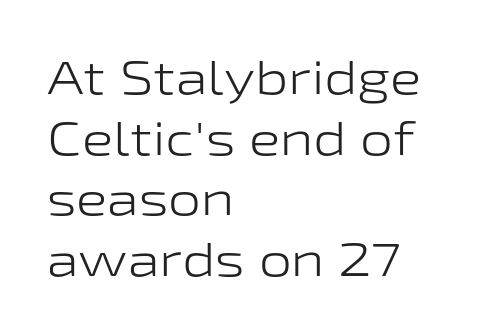
{"serif": "no", "italic": "no", "bold": "no", "weight": "light", "width": "wide", "stroke_contrast": "low", "x_height": "medium", "monospaced": "no", "underline": "no", "align": "left", "line_spacing": "normal", "line_spacing_ratio": 1.29, "letter_spacing": "normal", "letter_spacing_em": 0.0, "glyph_px": 47}
